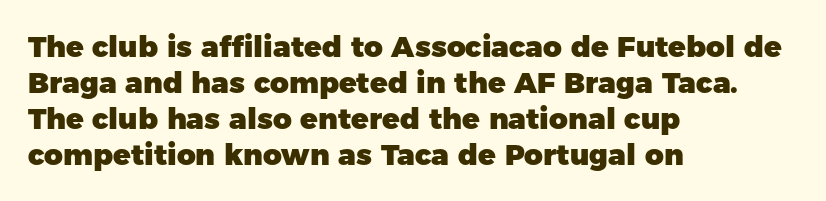
The image shows 29 px heavy sans-serif type, upright; set left-aligned, line spacing 1.24x, normal letter spacing, not underlined; low stroke contrast and a medium x-height.
